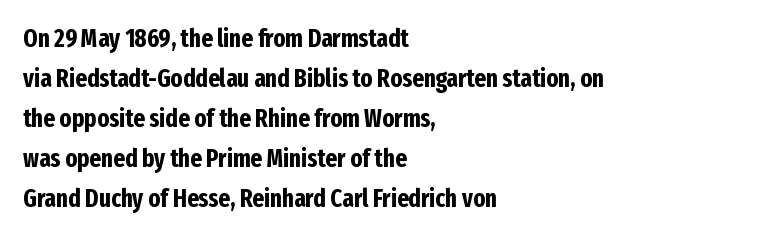
{"italic": "no", "bold": "yes", "underline": "no", "align": "left", "line_spacing": "normal", "line_spacing_ratio": 1.6, "letter_spacing": "normal", "letter_spacing_em": 0.0, "glyph_px": 25}
